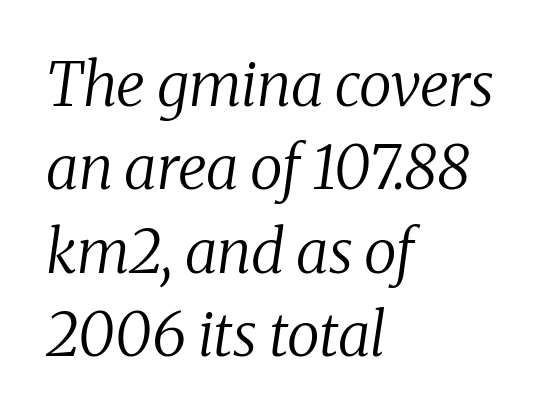
The passage is arranged the way most books set body copy — flush left. The whole block is typeset with a tilt. Weight: in the light-to-regular range. Examine the stroke ends and you'll spot serifs.
